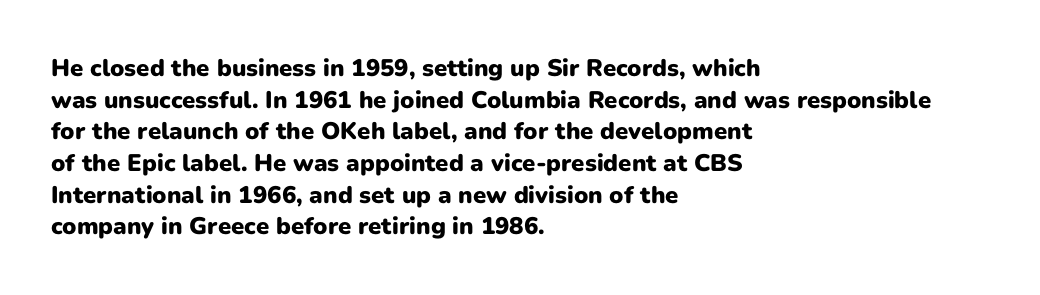
Honestly, the letter spacing is just normal — you wouldn't notice it. One glance says typical: line gaps are just what's usual. These lines stack with their left ends in a neat column. The type sits square on the baseline with zero lean. Descender tails drop into unmarked territory. How heavy is the stroke? Heavy — this is a bold.
